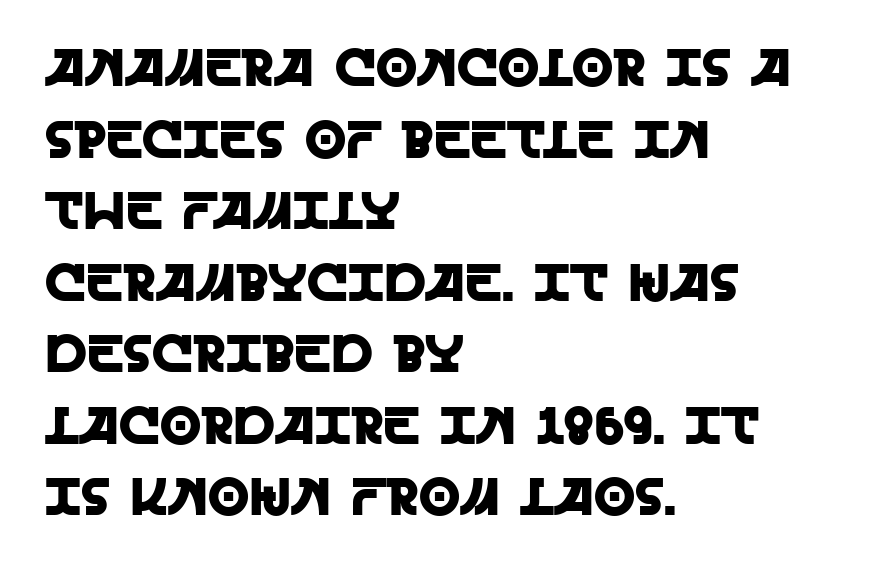
Nothing sits at the stroke ends, so this counts as sans-serif. Descender tails drop into unmarked territory. This sample keeps an unexceptional amount of space between lines. A student would call this left alignment; a typographer would say flush left, rag right.
